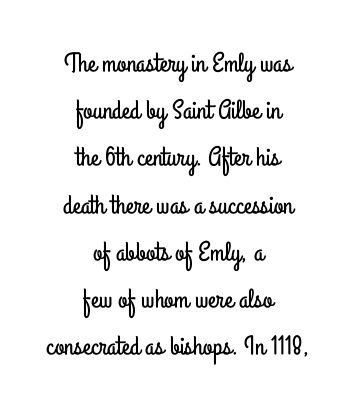
Q: Is the text italic (slanted)? A: No, it is upright.
Q: Is the text underlined? A: No.
Q: How is the paragraph aligned? A: Centered.
Q: Is the spacing between letters normal or unusually wide? A: Normal.
